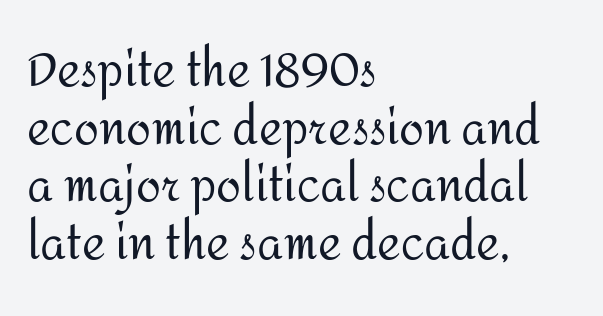
{"serif": "no", "italic": "no", "bold": "no", "weight": "regular", "width": "normal", "stroke_contrast": "medium", "x_height": "medium", "monospaced": "no", "underline": "no", "align": "left", "line_spacing": "normal", "line_spacing_ratio": 1.28, "letter_spacing": "normal", "letter_spacing_em": 0.0, "glyph_px": 45}
